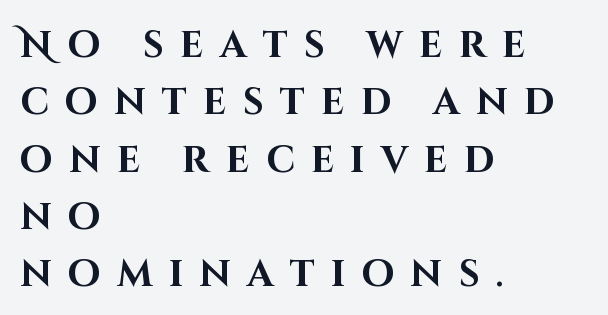
The image shows 37 px bold sans-serif type, upright; set left-aligned, normal line spacing (1.55x), unusually wide letter spacing (+0.44 em), not underlined; high stroke contrast and a large x-height.
